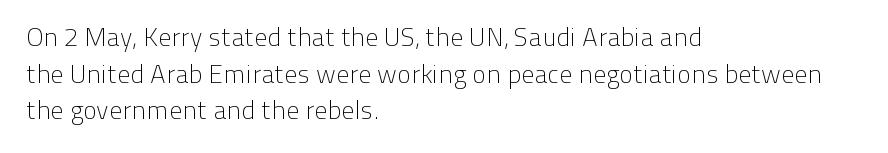
Q: Is the text bold? A: No.
Q: Is the text italic (slanted)? A: No, it is upright.
Q: Is the text underlined? A: No.
Q: How is the paragraph aligned? A: Left-aligned.
Q: Is the spacing between letters normal or unusually wide? A: Normal.
Q: Is the spacing between lines tight, normal or loose? A: Normal.
